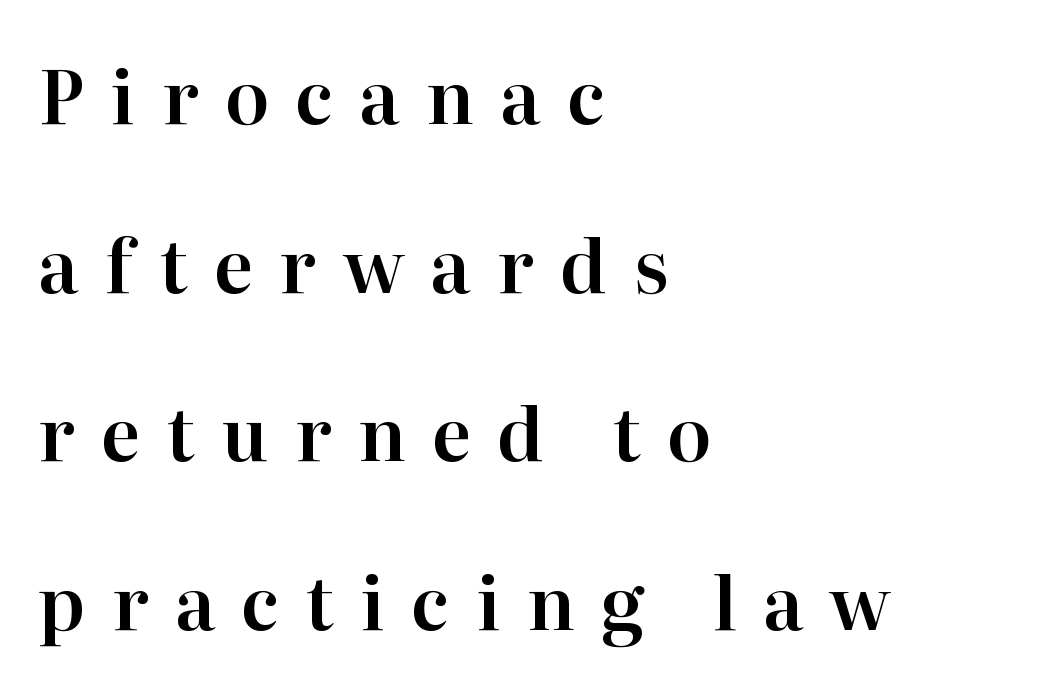
{"serif": "yes", "italic": "no", "width": "normal", "stroke_contrast": "high", "x_height": "medium", "monospaced": "no", "underline": "no", "align": "left", "line_spacing": "loose", "line_spacing_ratio": 2.31, "letter_spacing": "wide", "letter_spacing_em": 0.36, "glyph_px": 73}
